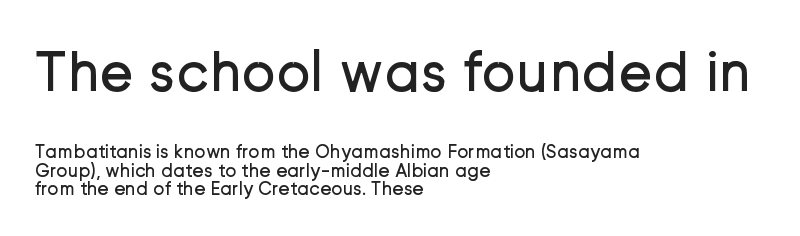
Q: Is the text bold? A: No.
Q: Is the text italic (slanted)? A: No, it is upright.
Q: Is the typeface a serif or a sans-serif typeface? A: Sans-serif.
Q: Is the text underlined? A: No.
Q: How is the paragraph aligned? A: Left-aligned.
Q: Is the spacing between letters normal or unusually wide? A: Normal.
Q: Is the spacing between lines tight, normal or loose? A: Tight.
Q: Which block of text is set in a larger size, the first (top) or the second (bottom)? A: The first (top) one.
Q: Width (condensed, normal, or wide)? A: Normal.
Q: Stroke contrast? A: Low.
Q: x-height? A: Medium.
Q: Monospaced? A: No.
